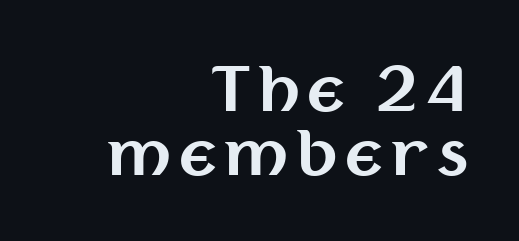
{"serif": "no", "italic": "no", "bold": "yes", "weight": "bold", "width": "normal", "stroke_contrast": "medium", "x_height": "medium", "monospaced": "no", "underline": "no", "align": "right", "line_spacing": "tight", "line_spacing_ratio": 1.05, "glyph_px": 61}
